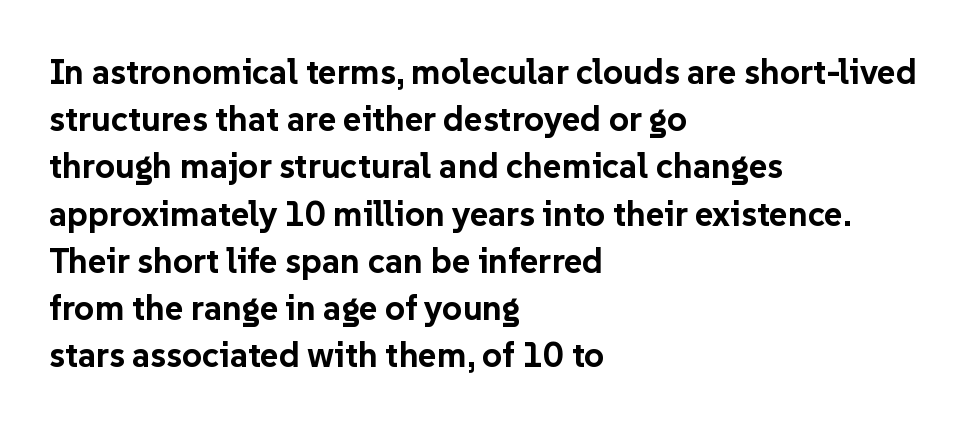
Q: Is the text bold? A: Yes.
Q: Is the text italic (slanted)? A: No, it is upright.
Q: Is the typeface a serif or a sans-serif typeface? A: Sans-serif.
Q: Is the text underlined? A: No.
Q: How is the paragraph aligned? A: Left-aligned.
Q: Is the spacing between letters normal or unusually wide? A: Normal.
Q: Is the spacing between lines tight, normal or loose? A: Normal.
Q: Width (condensed, normal, or wide)? A: Normal.
Q: Stroke contrast? A: Low.
Q: x-height? A: Medium.
Q: Monospaced? A: No.
